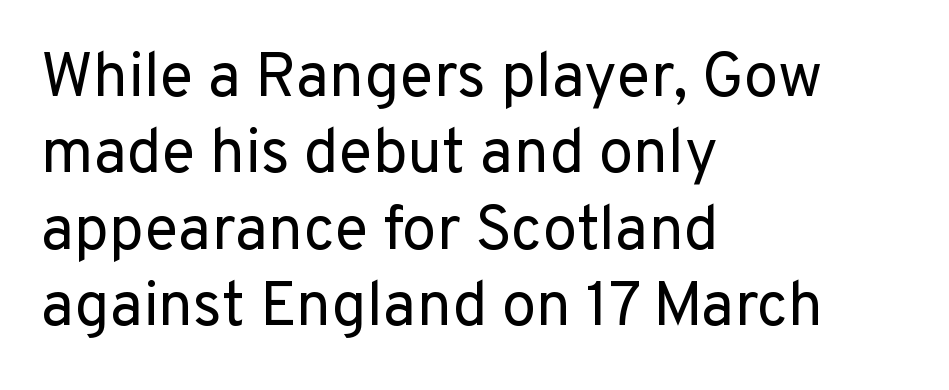
Leftover space on each line is placed entirely after the last word. The passage shown is typed in a proportional face where columns would drift. Rule under the text: the space is simply empty. This is roman type, the default non-slanted kind. The rendering keeps characters at their native spacing.
